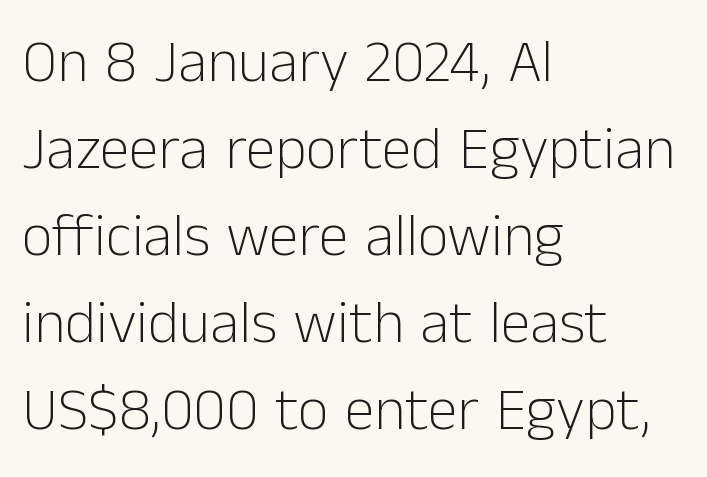
The image shows 60 px light sans-serif type, upright; set left-aligned, normal line spacing (1.45x), normal letter spacing, not underlined; low stroke contrast and a medium x-height.
